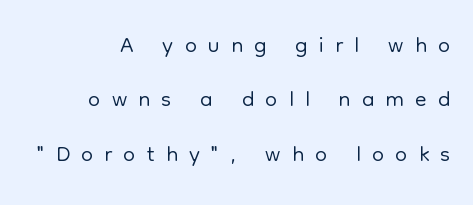
The image shows 34 px light sans-serif type, upright; set right-aligned, normal line spacing (1.6x), unusually wide letter spacing (+0.33 em), not underlined; low stroke contrast and a medium x-height.
